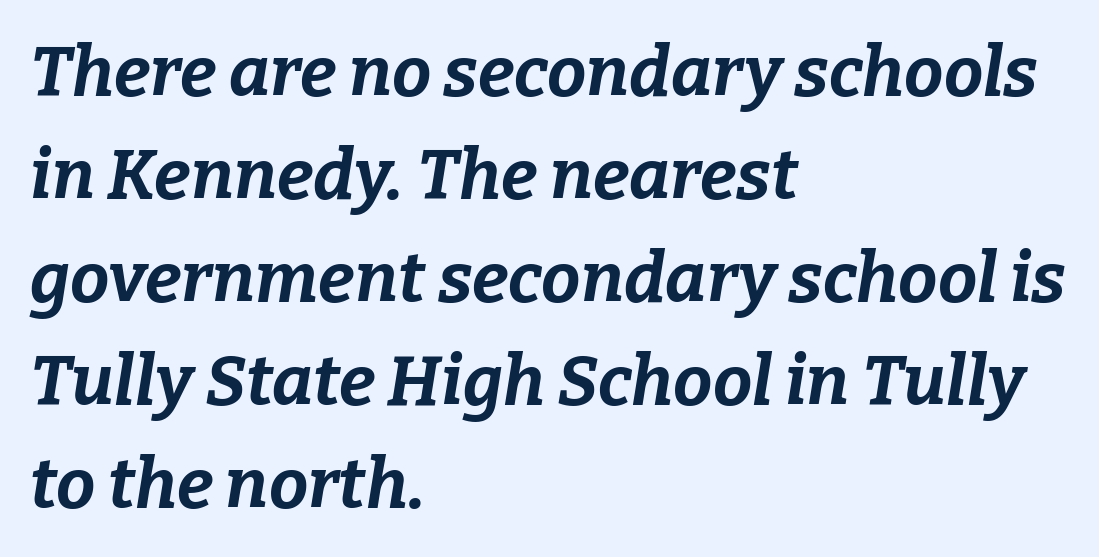
{"italic": "yes", "lean": "right", "slant_degrees": 9, "bold": "yes", "weight": "bold", "width": "normal", "stroke_contrast": "low", "x_height": "medium", "monospaced": "no", "underline": "no", "align": "left", "line_spacing": "normal", "line_spacing_ratio": 1.47, "letter_spacing": "normal", "letter_spacing_em": 0.0, "glyph_px": 70}
